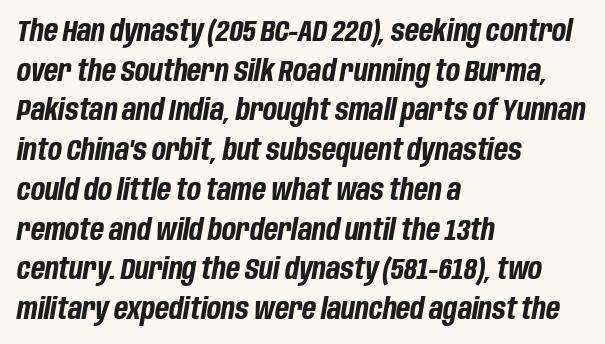
{"italic": "yes", "lean": "right", "slant_degrees": 10, "bold": "yes", "weight": "bold", "width": "condensed", "stroke_contrast": "low", "x_height": "large", "monospaced": "no", "underline": "no", "align": "left", "line_spacing": "normal", "line_spacing_ratio": 1.37, "letter_spacing": "normal", "letter_spacing_em": 0.0, "glyph_px": 29}
